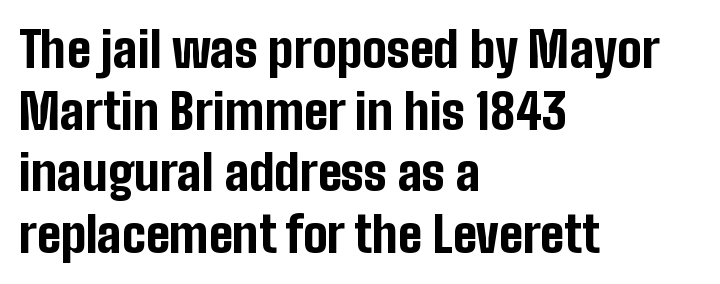
The image shows 49 px bold, condensed sans-serif type, upright; set left-aligned, normal line spacing (1.26x), normal letter spacing, not underlined; low stroke contrast and a medium x-height.
